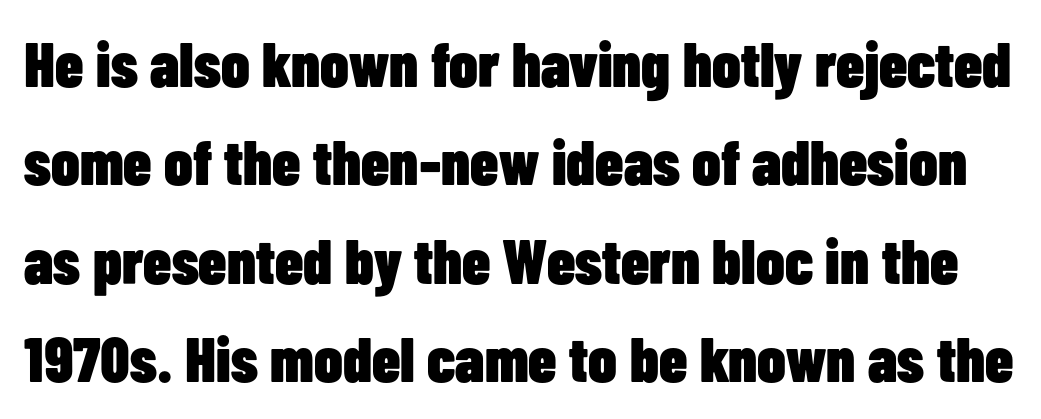
The image shows 63 px heavy, condensed sans-serif type, upright; set normal line spacing (1.56x), normal letter spacing, not underlined; low stroke contrast and a medium x-height.
